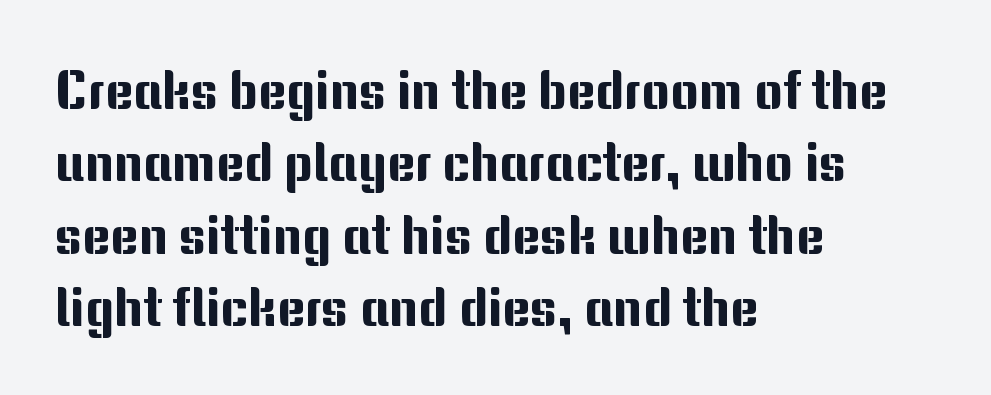
Rendered with straight, roman letterforms. Check under the words: just untouched page. This sample has the flowing, uneven cadence of proportional lettering. Left-aligned paragraph, ragged on the right. The designer went with a sans here, leaving each stem footless. A typesetter would call this leading conventional body-copy spacing.
